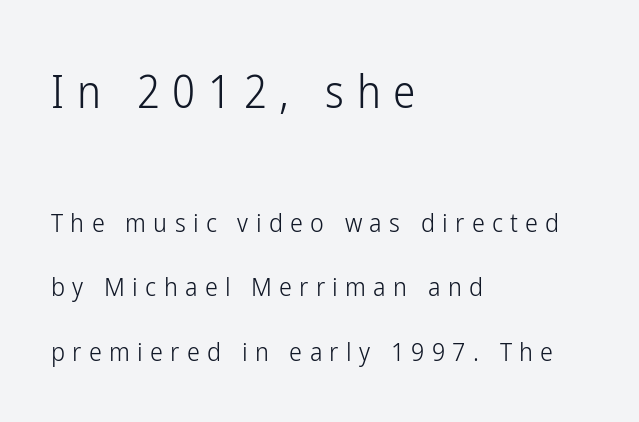
Q: Is the text bold? A: No.
Q: Is the text italic (slanted)? A: No, it is upright.
Q: Is the typeface a serif or a sans-serif typeface? A: Sans-serif.
Q: Is the text underlined? A: No.
Q: How is the paragraph aligned? A: Left-aligned.
Q: Is the spacing between letters normal or unusually wide? A: Unusually wide.
Q: Is the spacing between lines tight, normal or loose? A: Loose.
Q: Which block of text is set in a larger size, the first (top) or the second (bottom)? A: The first (top) one.
Q: Width (condensed, normal, or wide)? A: Condensed.
Q: Stroke contrast? A: Low.
Q: x-height? A: Medium.
Q: Monospaced? A: No.
